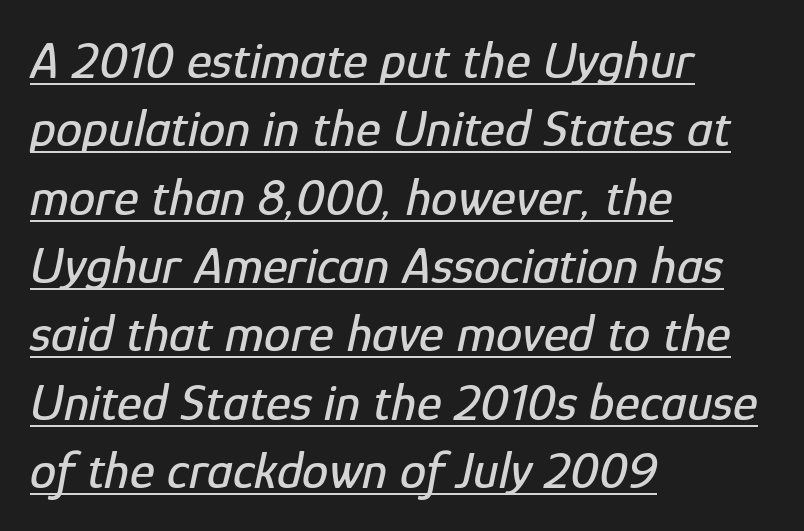
Look at the tracking — it's just the regular setting, nothing added. Teacher's note: observe the even left margin — that is flush-left alignment. You can tell it's italic because the verticals aren't actually vertical. Character widths vary here, with narrow letters taking less room than wide ones.
